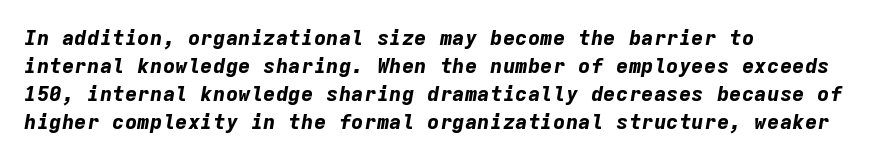
Q: Is the text bold? A: Yes.
Q: Is the text italic (slanted)? A: Yes, it leans right by about 9 degrees.
Q: Is the text underlined? A: No.
Q: How is the paragraph aligned? A: Left-aligned.
Q: Is the spacing between letters normal or unusually wide? A: Normal.
Q: Is the spacing between lines tight, normal or loose? A: Normal.
